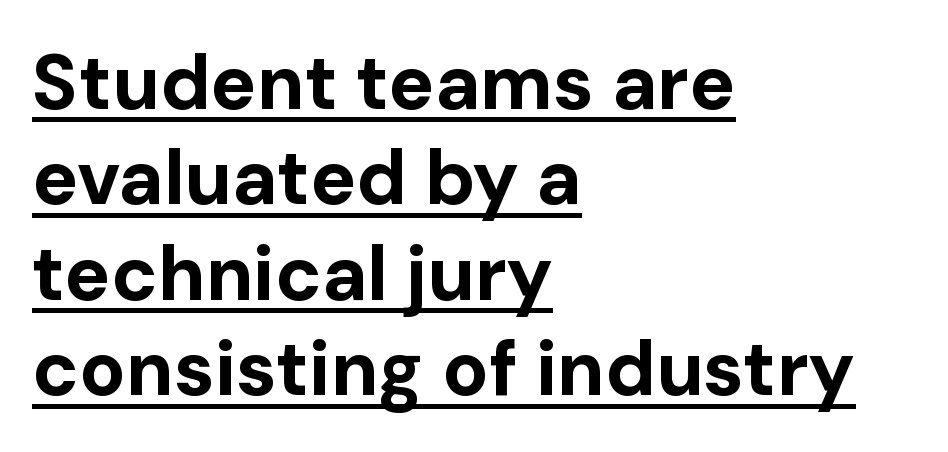
Q: Is the text bold? A: Yes.
Q: Is the text italic (slanted)? A: No, it is upright.
Q: Is the typeface a serif or a sans-serif typeface? A: Sans-serif.
Q: Is the text underlined? A: Yes.
Q: How is the paragraph aligned? A: Left-aligned.
Q: Is the spacing between letters normal or unusually wide? A: Normal.
Q: Width (condensed, normal, or wide)? A: Normal.
Q: Stroke contrast? A: Low.
Q: x-height? A: Medium.
Q: Monospaced? A: No.
